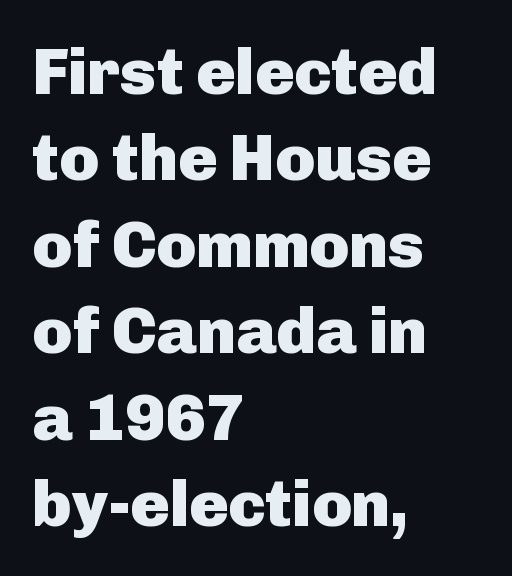
{"serif": "no", "italic": "no", "bold": "yes", "weight": "heavy", "width": "normal", "stroke_contrast": "low", "x_height": "medium", "monospaced": "no", "underline": "no", "align": "left", "line_spacing": "normal", "line_spacing_ratio": 1.33, "letter_spacing": "normal", "letter_spacing_em": 0.0, "glyph_px": 65}
